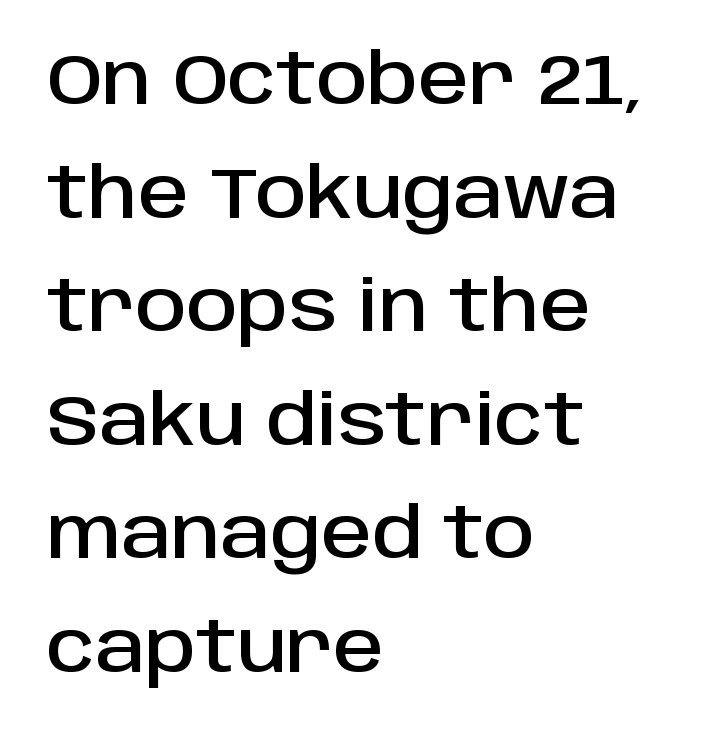
{"serif": "no", "italic": "no", "width": "normal", "stroke_contrast": "low", "x_height": "large", "monospaced": "no", "underline": "no", "align": "left", "line_spacing": "normal", "line_spacing_ratio": 1.6, "letter_spacing": "normal", "letter_spacing_em": 0.0, "glyph_px": 71}
